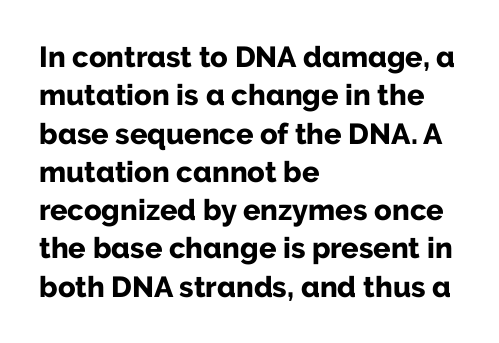
Q: Is the text bold? A: Yes.
Q: Is the text italic (slanted)? A: No, it is upright.
Q: Is the typeface a serif or a sans-serif typeface? A: Sans-serif.
Q: Is the text underlined? A: No.
Q: How is the paragraph aligned? A: Left-aligned.
Q: Is the spacing between letters normal or unusually wide? A: Normal.
Q: Is the spacing between lines tight, normal or loose? A: Normal.
Q: Width (condensed, normal, or wide)? A: Normal.
Q: Stroke contrast? A: Low.
Q: x-height? A: Medium.
Q: Monospaced? A: No.
